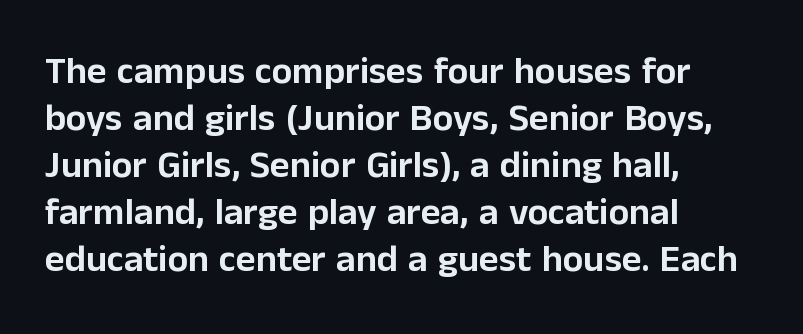
The font family rendered here belongs to the sans-serif group. In terms of posture, this sample is upright. Check the space under the baseline: it is left empty. Varying glyph widths throughout — classic text-font behaviour.
